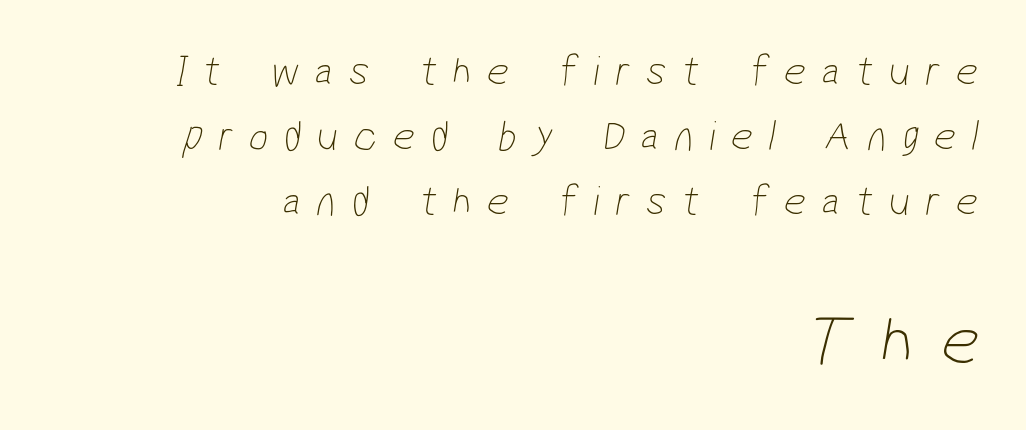
{"serif": "no", "bold": "no", "weight": "thin", "width": "condensed", "stroke_contrast": "low", "x_height": "medium", "monospaced": "no", "underline": "no", "align": "right", "line_spacing": "normal", "line_spacing_ratio": 1.51, "letter_spacing": "wide", "letter_spacing_em": 0.36, "larger_block": "second", "size_ratio": 1.74, "glyph_px": 75}
